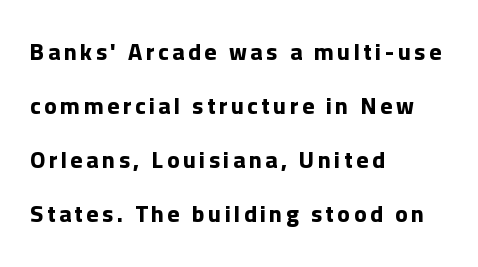
The text block is weighted toward the left margin, trailing off unevenly rightward. This is heavy type, rendered in bold. Nobody drew a line under any word here. If you measured baseline to baseline, you'd find a long distance. Characters remain perfectly vertical along every line.
